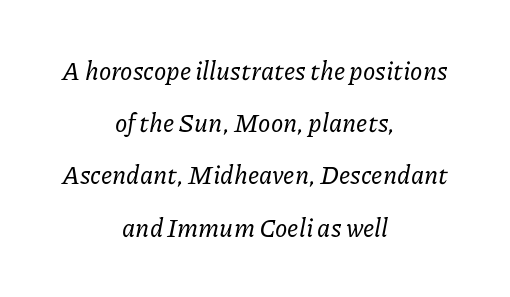
The image shows 25 px text type, italic (leaning right); set centered, loose line spacing (2.09x), normal letter spacing, not underlined.
